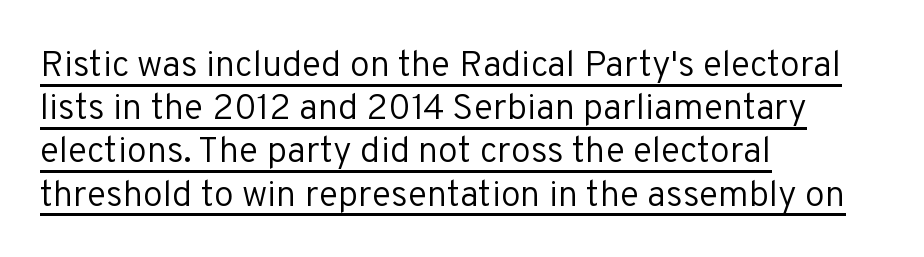
{"serif": "no", "italic": "no", "bold": "no", "weight": "regular", "width": "normal", "stroke_contrast": "low", "x_height": "medium", "monospaced": "no", "underline": "yes", "align": "left", "line_spacing_ratio": 1.2, "letter_spacing": "normal", "letter_spacing_em": 0.0, "glyph_px": 36}
